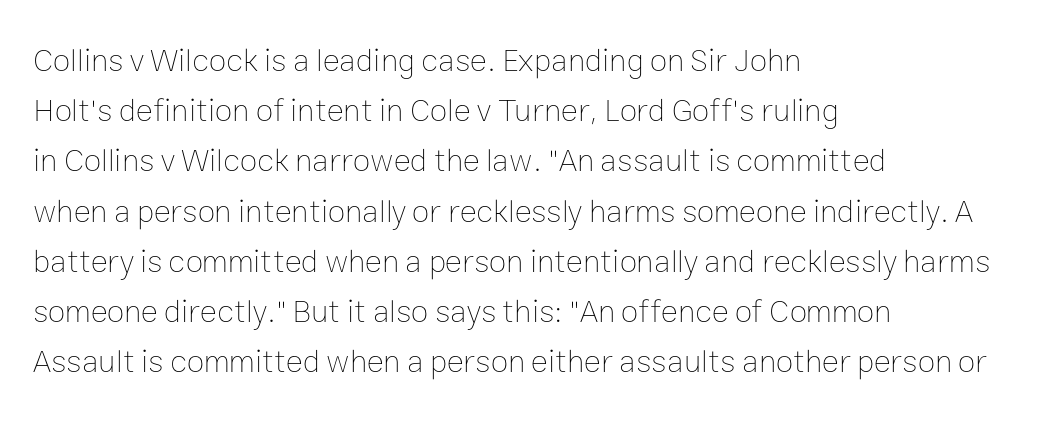
Summary of vertical rhythm: regular, with standard interline spacing. Underline: absent. Proportional: the letters do not fall into vertical columns. Ascenders rise straight up at ninety degrees. You could call the tracking neutral — neither tight nor loose. Weight: in the light-to-regular range.
